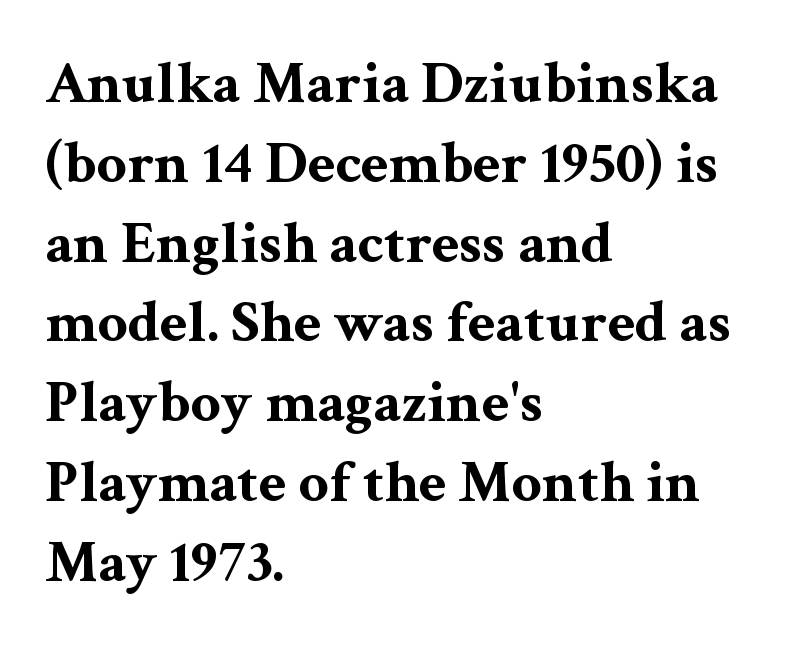
Decoration check: the copy has no underline. There is no visible air inserted between adjacent glyphs. Here the designer chose a conventional face with non-uniform glyph widths. Font category for this specimen: serif. This rendering uses left alignment, leaving the right contour irregular.
